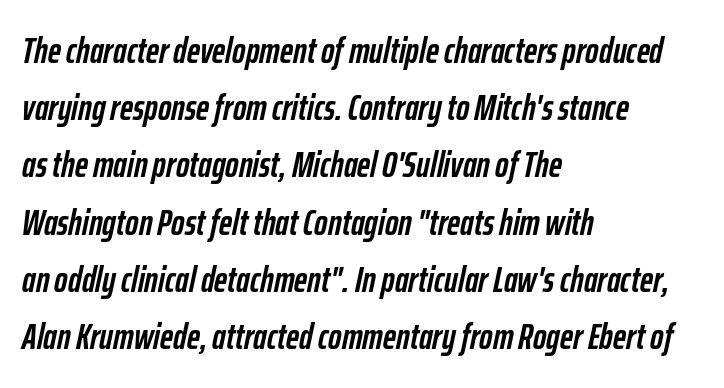
Has an underline been added? It has not. Caption: bold face, heavy strokes. The gaps between neighbouring characters are ordinary and unremarkable. This sample is left-justified, so line endings fall wherever the words run out. Characters are canted at an angle relative to the baseline's perpendicular. This sample keeps an unexceptional amount of space between lines.
